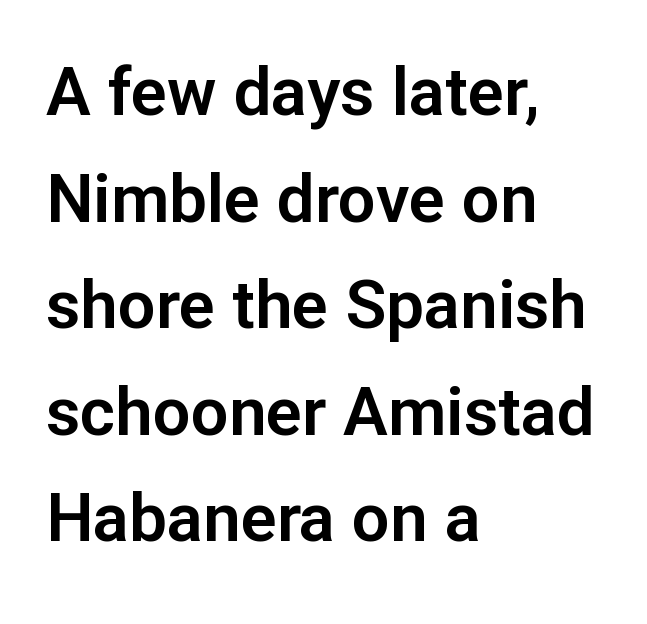
The image shows 67 px sans-serif type, upright; set left-aligned, normal line spacing (1.59x), normal letter spacing, not underlined; low stroke contrast and a medium x-height.
